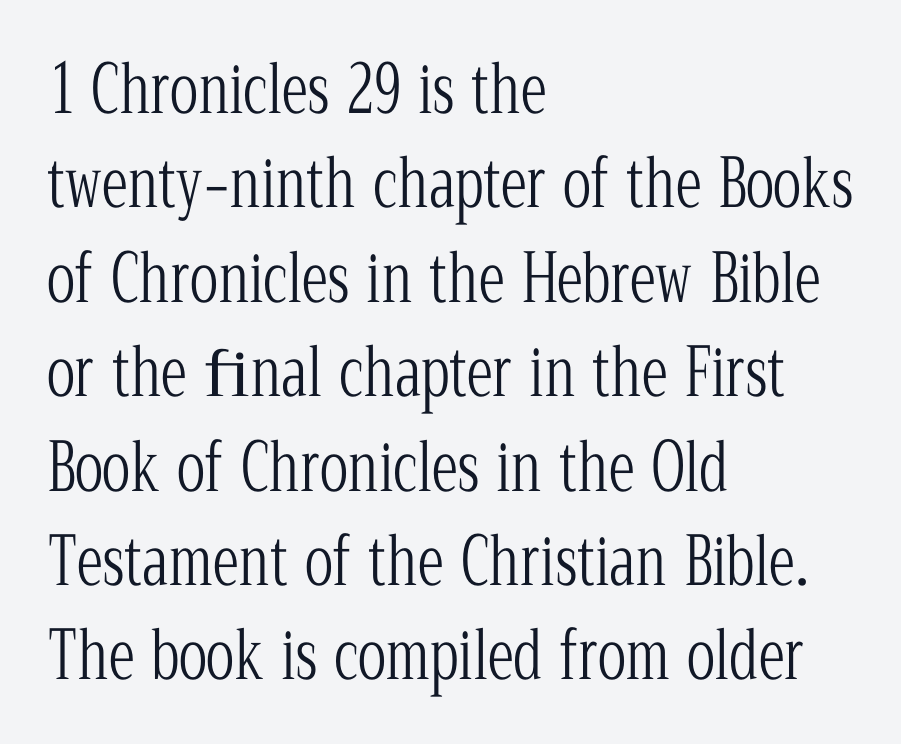
The image shows 66 px light, condensed serif type, upright; set left-aligned, normal line spacing (1.43x), normal letter spacing, not underlined; low stroke contrast and a medium x-height.
